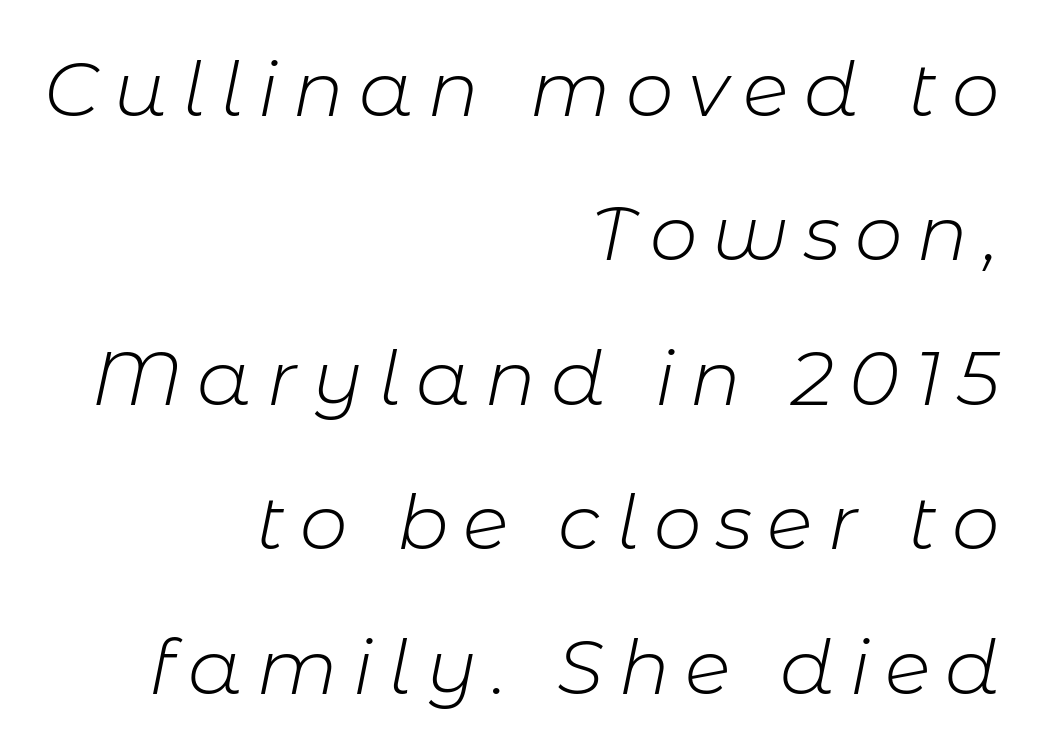
Q: Is the text bold? A: No.
Q: Is the text italic (slanted)? A: Yes, it leans right by about 11 degrees.
Q: Is the text underlined? A: No.
Q: How is the paragraph aligned? A: Right-aligned.
Q: Is the spacing between letters normal or unusually wide? A: Unusually wide.
Q: Is the spacing between lines tight, normal or loose? A: Loose.
Q: Width (condensed, normal, or wide)? A: Normal.
Q: Stroke contrast? A: Low.
Q: x-height? A: Medium.
Q: Monospaced? A: No.
